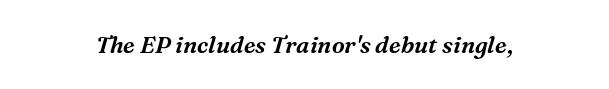
Tracking here is standard; glyphs follow each other at the usual distance. A clean baseline with only descenders dipping below it. Rendered with sloped, italic letterforms.
